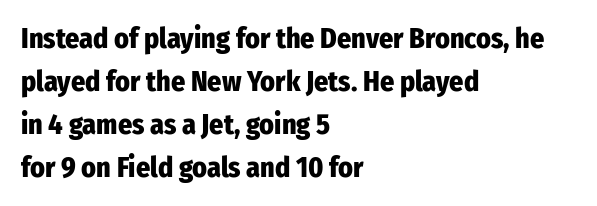
Q: Is the text bold? A: Yes.
Q: Is the text italic (slanted)? A: No, it is upright.
Q: Is the typeface a serif or a sans-serif typeface? A: Sans-serif.
Q: Is the text underlined? A: No.
Q: How is the paragraph aligned? A: Left-aligned.
Q: Is the spacing between letters normal or unusually wide? A: Normal.
Q: Is the spacing between lines tight, normal or loose? A: Normal.
Q: Width (condensed, normal, or wide)? A: Condensed.
Q: Stroke contrast? A: Low.
Q: x-height? A: Medium.
Q: Monospaced? A: No.
